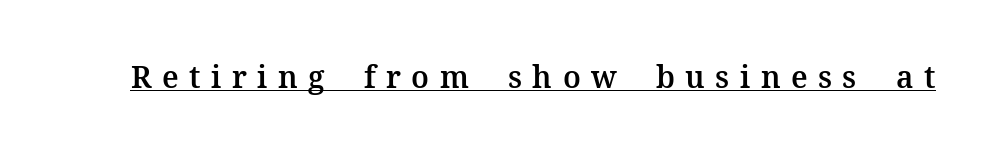
{"serif": "yes", "italic": "no", "width": "normal", "stroke_contrast": "medium", "x_height": "medium", "monospaced": "no", "underline": "yes", "letter_spacing": "wide", "letter_spacing_em": 0.35, "glyph_px": 30}
